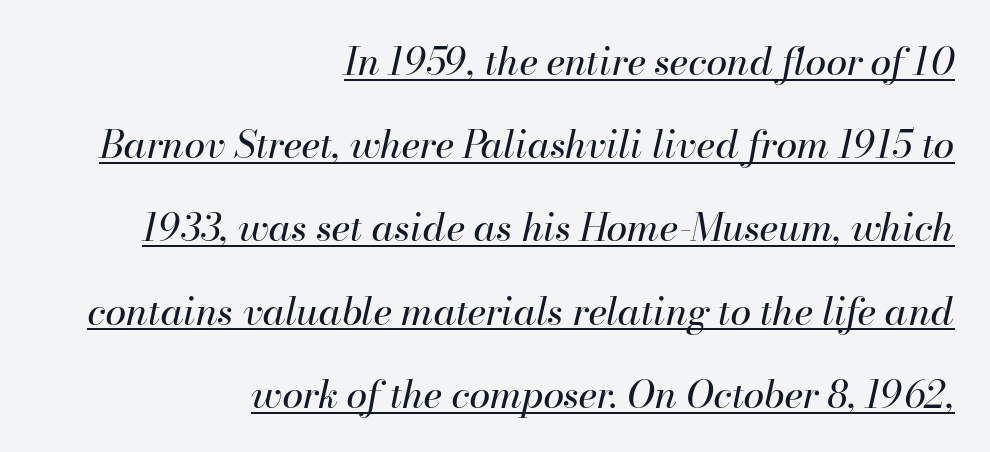
{"italic": "yes", "lean": "right", "slant_degrees": 13, "bold": "no", "weight": "regular", "width": "normal", "stroke_contrast": "high", "x_height": "small", "monospaced": "no", "underline": "yes", "align": "right", "line_spacing": "loose", "line_spacing_ratio": 2.19, "letter_spacing": "normal", "letter_spacing_em": 0.0, "glyph_px": 38}
